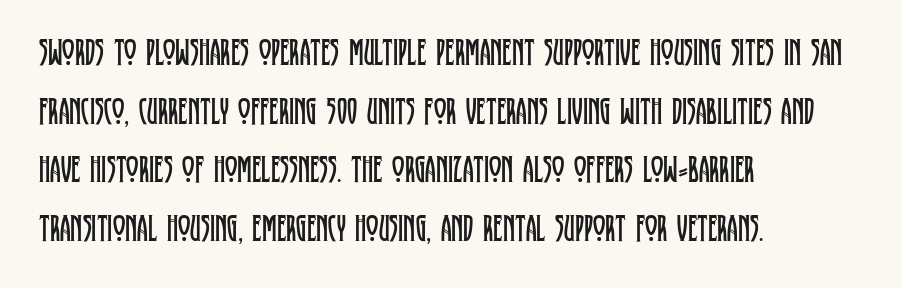
{"serif": "yes", "italic": "no", "bold": "no", "weight": "regular", "width": "condensed", "stroke_contrast": "low", "x_height": "large", "monospaced": "no", "underline": "no", "align": "left", "line_spacing": "normal", "line_spacing_ratio": 1.54, "letter_spacing": "normal", "letter_spacing_em": 0.0, "glyph_px": 38}
